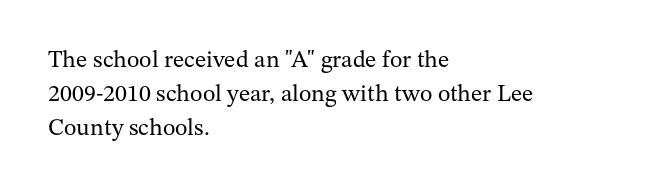
The image shows 24 px text type, upright; set left-aligned, normal line spacing (1.41x), normal letter spacing, not underlined.
